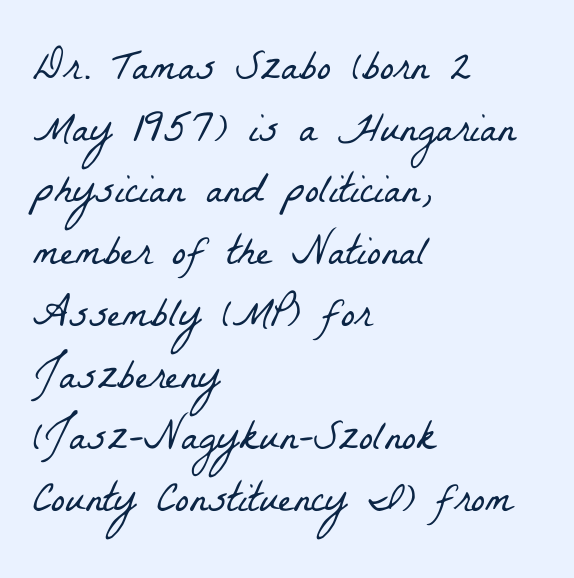
{"serif": "yes", "bold": "no", "weight": "light", "width": "condensed", "stroke_contrast": "low", "x_height": "medium", "monospaced": "no", "underline": "no", "align": "left", "line_spacing": "normal", "line_spacing_ratio": 1.47, "letter_spacing": "normal", "letter_spacing_em": 0.0, "glyph_px": 42}
